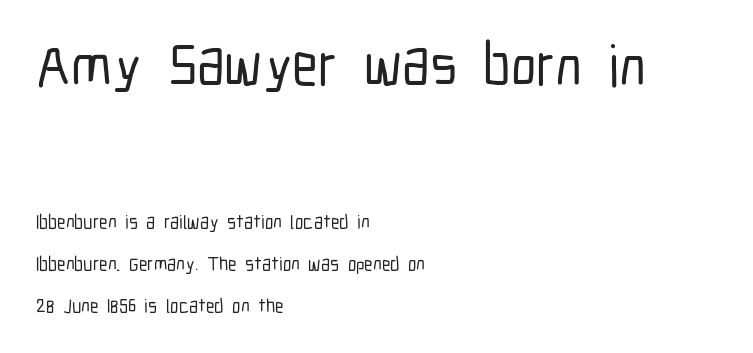
The image shows 58 px condensed sans-serif type, upright; set left-aligned, loose line spacing (2.23x), normal letter spacing, not underlined; the first (top) block is 3.05x larger; low stroke contrast and a medium x-height.
